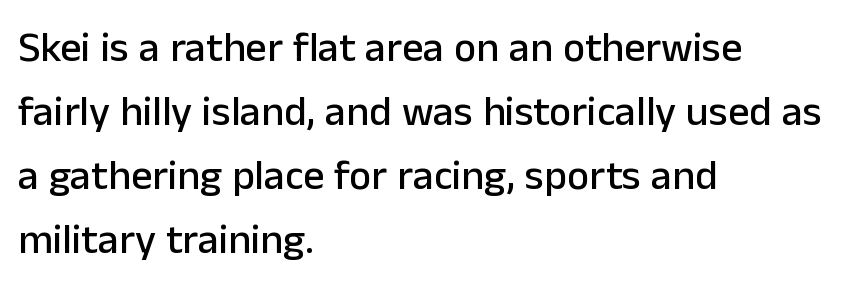
{"serif": "no", "italic": "no", "width": "normal", "stroke_contrast": "low", "x_height": "medium", "monospaced": "no", "underline": "no", "align": "left", "line_spacing": "normal", "line_spacing_ratio": 1.52, "letter_spacing": "normal", "letter_spacing_em": 0.0, "glyph_px": 42}
